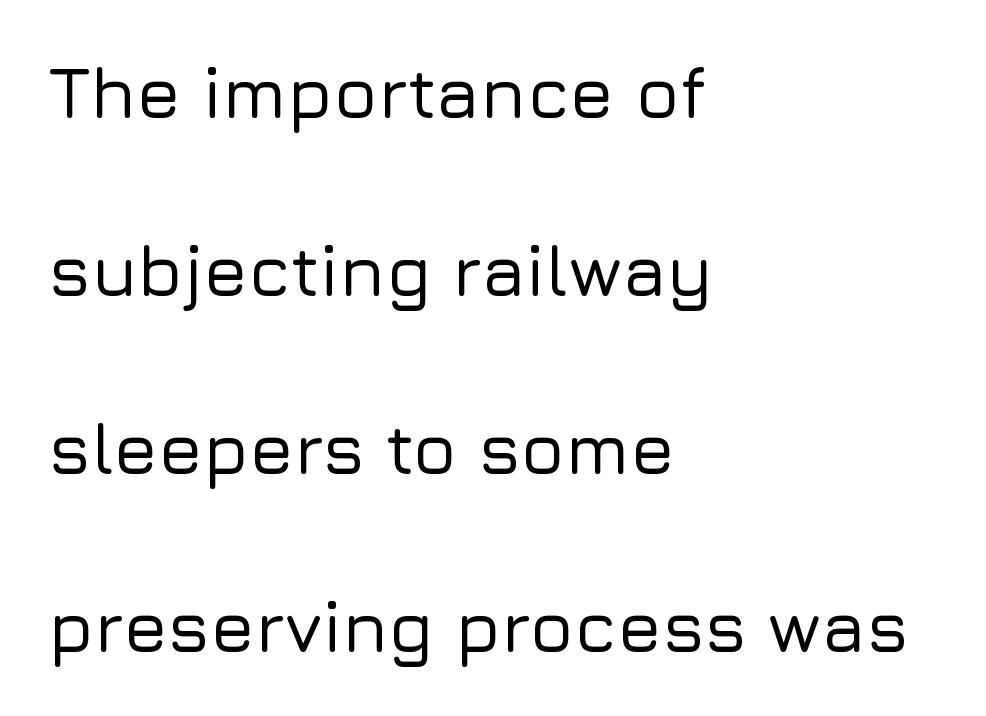
Q: Is the text italic (slanted)? A: No, it is upright.
Q: Is the typeface a serif or a sans-serif typeface? A: Sans-serif.
Q: Is the text underlined? A: No.
Q: How is the paragraph aligned? A: Left-aligned.
Q: Is the spacing between letters normal or unusually wide? A: Normal.
Q: Is the spacing between lines tight, normal or loose? A: Loose.
Q: Width (condensed, normal, or wide)? A: Normal.
Q: Stroke contrast? A: Low.
Q: x-height? A: Medium.
Q: Monospaced? A: No.
